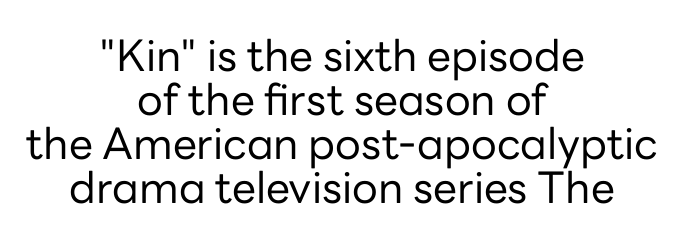
Italic? Not at all — the glyphs are vertical. In terms of leading, this rendering errs on the cramped side. The typeface chosen for these lines omits serifs. Weight: regular or lighter. The letterforms sit shoulder to shoulder at normal distance. Has an underline been added? It has not.
